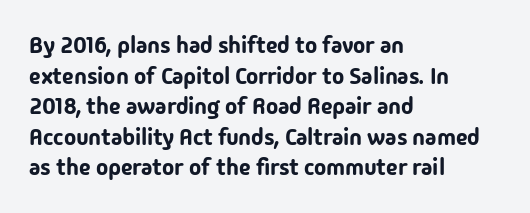
The image shows 23 px text type, upright; set left-aligned, normal line spacing (1.33x), normal letter spacing, not underlined.
